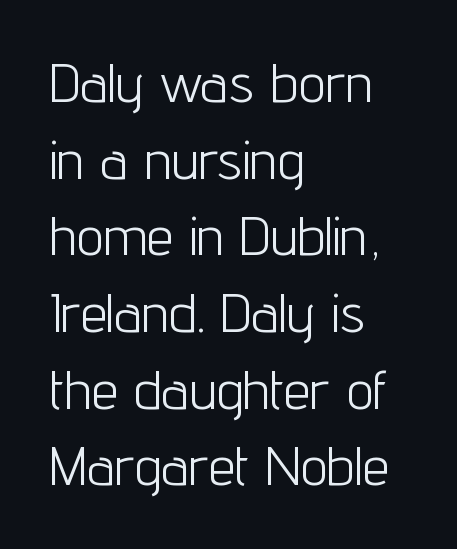
Q: Is the text bold? A: No.
Q: Is the text italic (slanted)? A: No, it is upright.
Q: Is the typeface a serif or a sans-serif typeface? A: Sans-serif.
Q: Is the text underlined? A: No.
Q: How is the paragraph aligned? A: Left-aligned.
Q: Is the spacing between letters normal or unusually wide? A: Normal.
Q: Is the spacing between lines tight, normal or loose? A: Normal.
Q: Width (condensed, normal, or wide)? A: Condensed.
Q: Stroke contrast? A: Low.
Q: x-height? A: Medium.
Q: Monospaced? A: No.
